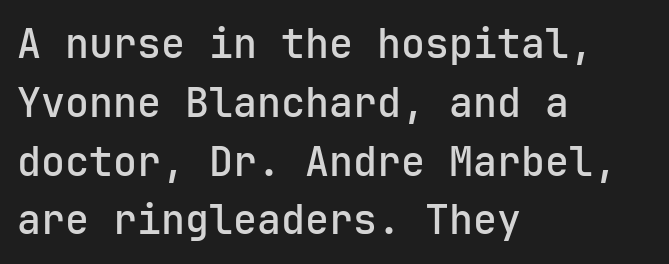
The image shows 40 px semibold sans-serif type, upright; set left-aligned, normal line spacing (1.47x), normal letter spacing, not underlined; low stroke contrast and a medium x-height.
